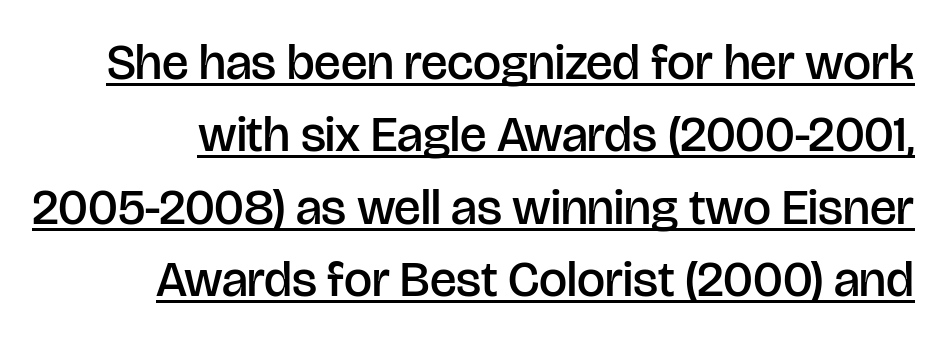
Q: Is the text bold? A: Semi-bold.
Q: Is the text italic (slanted)? A: No, it is upright.
Q: Is the typeface a serif or a sans-serif typeface? A: Sans-serif.
Q: Is the text underlined? A: Yes.
Q: Is the spacing between letters normal or unusually wide? A: Normal.
Q: Is the spacing between lines tight, normal or loose? A: Normal.
Q: Width (condensed, normal, or wide)? A: Normal.
Q: Stroke contrast? A: Low.
Q: x-height? A: Large.
Q: Monospaced? A: No.
